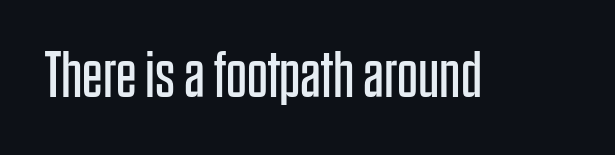
{"serif": "no", "italic": "no", "bold": "no", "weight": "regular", "width": "condensed", "stroke_contrast": "low", "x_height": "large", "monospaced": "no", "underline": "no", "letter_spacing": "normal", "letter_spacing_em": 0.0, "glyph_px": 65}
